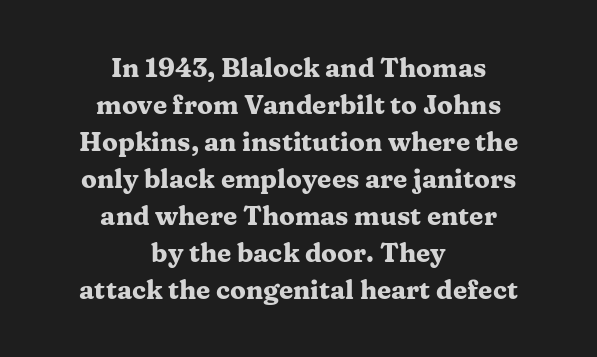
{"italic": "no", "bold": "yes", "underline": "no", "align": "center", "line_spacing": "normal", "line_spacing_ratio": 1.42, "letter_spacing": "normal", "letter_spacing_em": 0.0, "glyph_px": 26}
